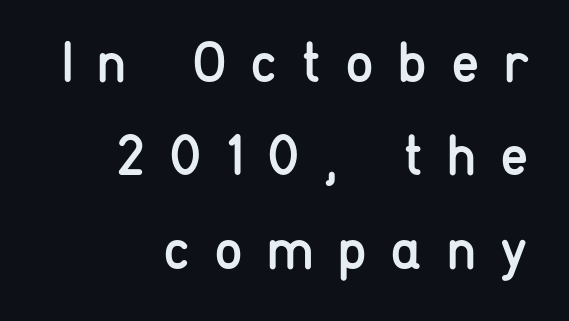
{"serif": "no", "italic": "no", "bold": "no", "weight": "regular", "width": "condensed", "stroke_contrast": "low", "x_height": "medium", "monospaced": "no", "underline": "no", "align": "right", "line_spacing": "normal", "line_spacing_ratio": 1.61, "letter_spacing": "wide", "letter_spacing_em": 0.41, "glyph_px": 58}
